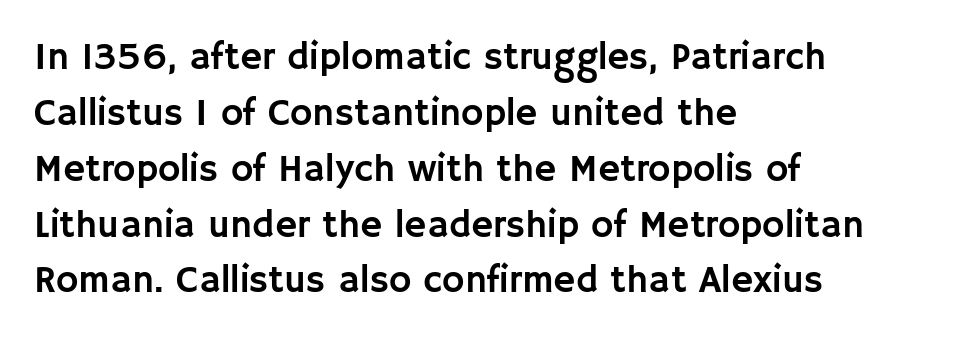
If you measured baseline to baseline, you'd find a middling distance. Inter-character spacing is left at the font's built-in metrics. Type style note: lacks serifs. The specimen reads as upright at a glance. The gap between lines stays unmarked.
